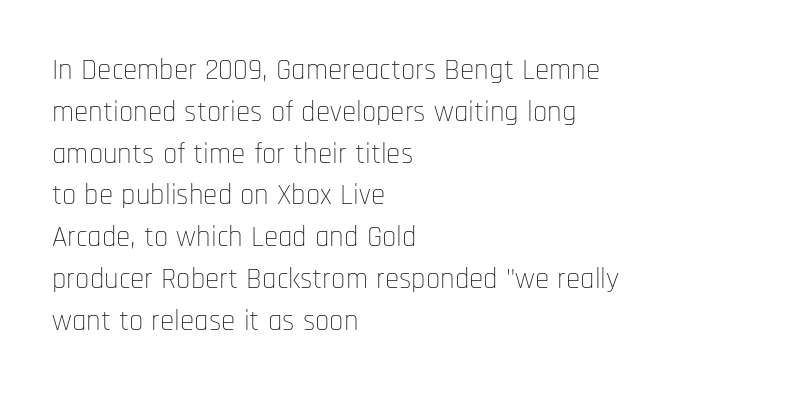
{"serif": "no", "italic": "no", "bold": "no", "weight": "thin", "width": "condensed", "stroke_contrast": "low", "x_height": "large", "monospaced": "no", "underline": "no", "align": "left", "line_spacing": "normal", "line_spacing_ratio": 1.44, "letter_spacing": "normal", "letter_spacing_em": 0.0, "glyph_px": 29}
